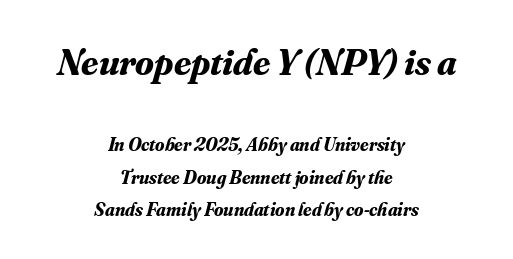
Q: Is the text bold? A: Yes.
Q: Is the text italic (slanted)? A: Yes, it leans right by about 16 degrees.
Q: Is the typeface a serif or a sans-serif typeface? A: Serif.
Q: Is the text underlined? A: No.
Q: How is the paragraph aligned? A: Centered.
Q: Is the spacing between letters normal or unusually wide? A: Normal.
Q: Which block of text is set in a larger size, the first (top) or the second (bottom)? A: The first (top) one.
Q: Width (condensed, normal, or wide)? A: Normal.
Q: Stroke contrast? A: Medium.
Q: x-height? A: Small.
Q: Monospaced? A: No.
